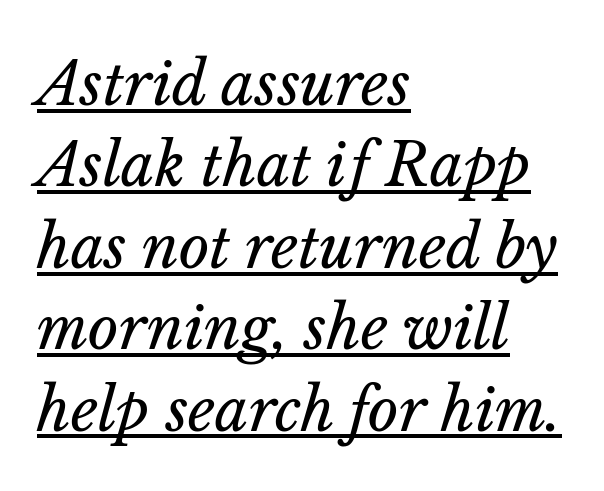
No extra tracking has been applied to these lines. You could not count columns in this text — the font is proportionally spaced. Notice how a bar underscores the lettering throughout. Honestly, the row spacing looks completely unremarkable. This reads as an unemphasized weight, regular at the heaviest. Alignment: flush left.
